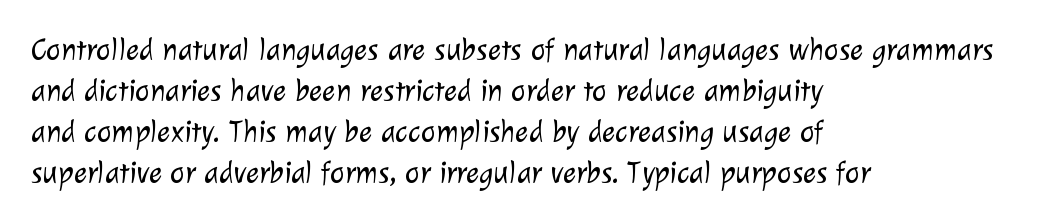
Only glyphs here, with clear space below each row. To sum up the face: it is a sans, with no serifs. What's the leading like? Ordinary, nothing unusual. The typesetter chose a ragged-right arrangement here. A typesetter would call this zero additional tracking. Nothing heavy about these letters — not bold at all.
